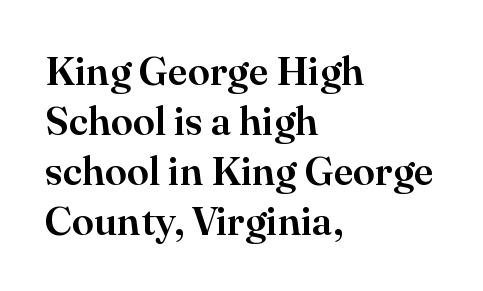
Words appear dense and cohesive because spacing is normal. These lines are rendered in a variable-pitch font. Unlike a clean sans, this face finishes its strokes with serifs. Does the copy run flush right? No — it runs flush left. Unlike italic type, these characters show no tilt at all. The designer left line spacing at the default.
